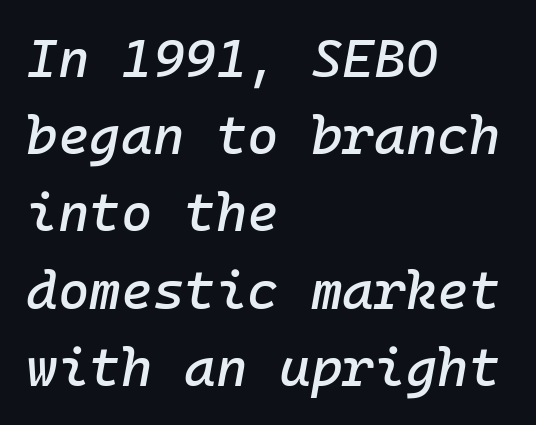
Q: Is the text italic (slanted)? A: Yes, it leans right by about 10 degrees.
Q: Is the text underlined? A: No.
Q: How is the paragraph aligned? A: Left-aligned.
Q: Is the spacing between letters normal or unusually wide? A: Normal.
Q: Is the spacing between lines tight, normal or loose? A: Normal.
Q: Width (condensed, normal, or wide)? A: Normal.
Q: Stroke contrast? A: Low.
Q: x-height? A: Medium.
Q: Monospaced? A: Yes.
